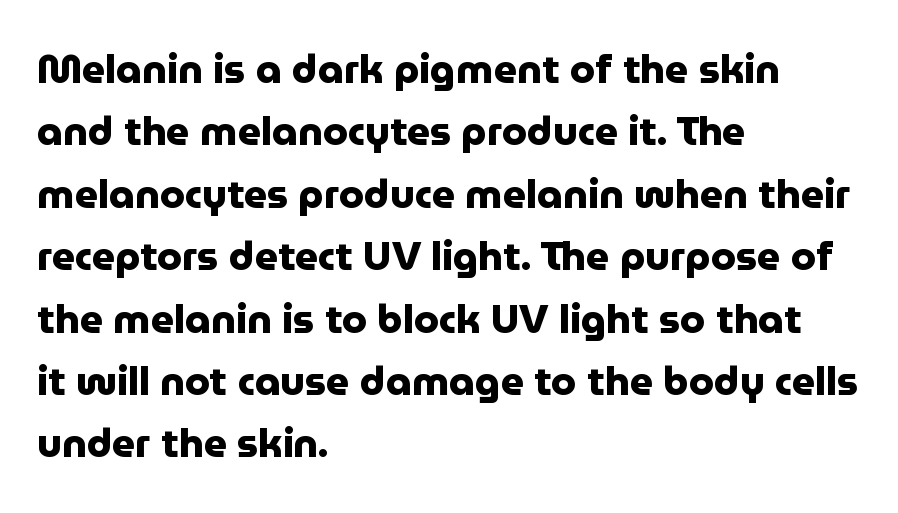
The image shows 40 px heavy sans-serif type, upright; set left-aligned, normal line spacing (1.56x), normal letter spacing, not underlined; low stroke contrast and a medium x-height.
